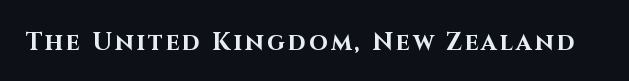
I'd describe the lettering as bold — thick and assertive. Quick note: underline off. It's the straight-up-and-down kind of type.
